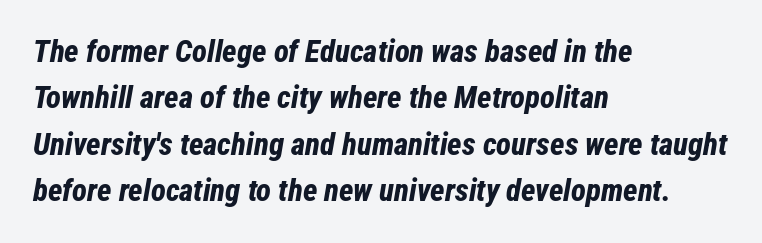
Q: Is the text bold? A: Yes.
Q: Is the text italic (slanted)? A: Yes, it leans right by about 12 degrees.
Q: Is the text underlined? A: No.
Q: How is the paragraph aligned? A: Left-aligned.
Q: Is the spacing between letters normal or unusually wide? A: Normal.
Q: Is the spacing between lines tight, normal or loose? A: Normal.
Q: Width (condensed, normal, or wide)? A: Condensed.
Q: Stroke contrast? A: Low.
Q: x-height? A: Medium.
Q: Monospaced? A: No.
